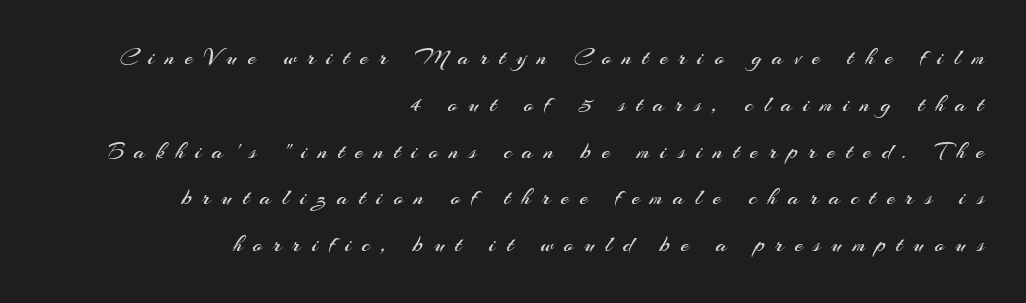
Q: Is the text bold? A: No.
Q: Is the text italic (slanted)? A: Yes.
Q: Is the text underlined? A: No.
Q: How is the paragraph aligned? A: Right-aligned.
Q: Is the spacing between letters normal or unusually wide? A: Unusually wide.
Q: Is the spacing between lines tight, normal or loose? A: Loose.
